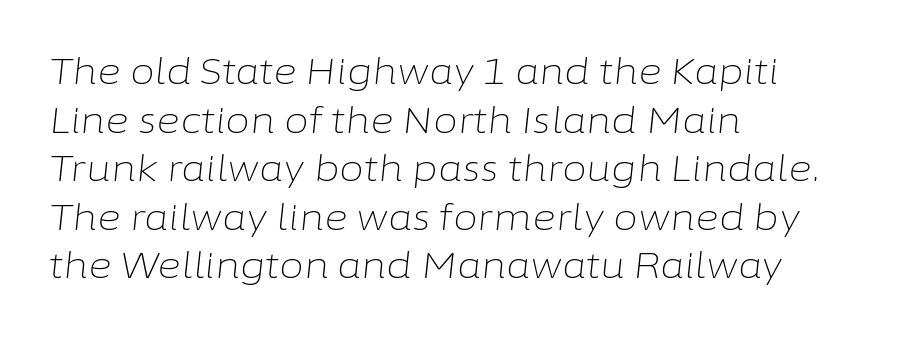
{"italic": "yes", "lean": "right", "slant_degrees": 6, "bold": "no", "weight": "light", "width": "normal", "stroke_contrast": "low", "x_height": "medium", "monospaced": "no", "underline": "no", "align": "left", "line_spacing": "normal", "line_spacing_ratio": 1.35, "letter_spacing": "normal", "letter_spacing_em": 0.0, "glyph_px": 36}
